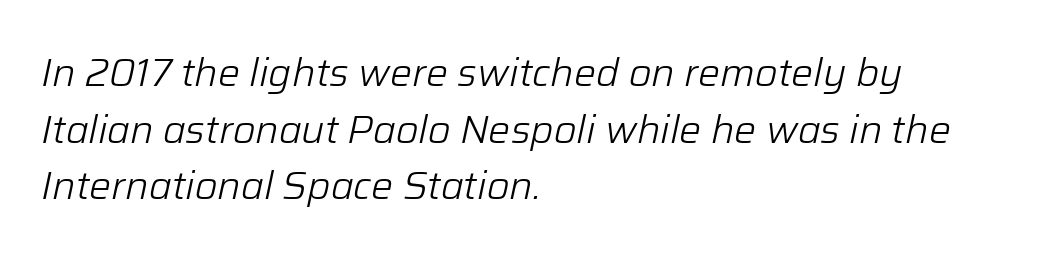
The image shows 39 px light type, italic (leaning right); set left-aligned, normal line spacing (1.45x), normal letter spacing, not underlined; low stroke contrast and a medium x-height.
